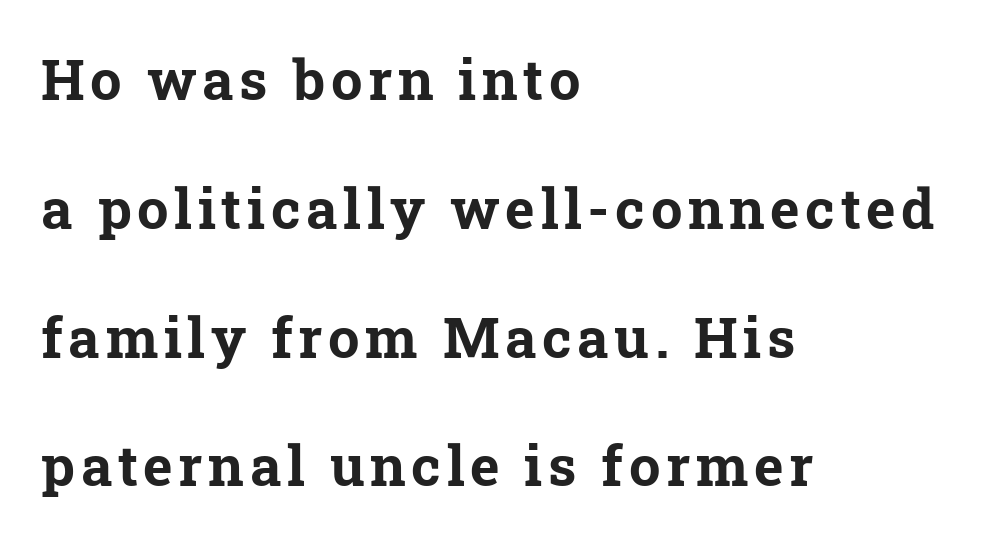
This rendering employs a face with finishing strokes, i.e., a serif. Think of a printed novel: that variable character pitch is what you see here. If you drew a ruler down the left edge, every line would touch it. The passage shown is emphatically bold. This rendering features lettering with no underline. One glance says open: line gaps are wider than usual.
